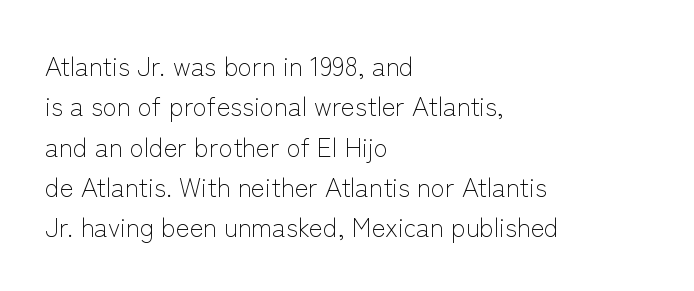
{"italic": "no", "bold": "no", "underline": "no", "align": "left", "line_spacing": "normal", "line_spacing_ratio": 1.55, "letter_spacing": "normal", "letter_spacing_em": 0.0, "glyph_px": 26}
